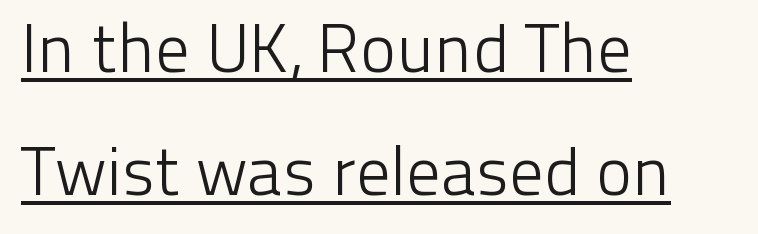
Q: Is the text bold? A: No.
Q: Is the text italic (slanted)? A: No, it is upright.
Q: Is the typeface a serif or a sans-serif typeface? A: Sans-serif.
Q: Is the text underlined? A: Yes.
Q: How is the paragraph aligned? A: Left-aligned.
Q: Is the spacing between letters normal or unusually wide? A: Normal.
Q: Width (condensed, normal, or wide)? A: Normal.
Q: Stroke contrast? A: Low.
Q: x-height? A: Medium.
Q: Monospaced? A: No.
